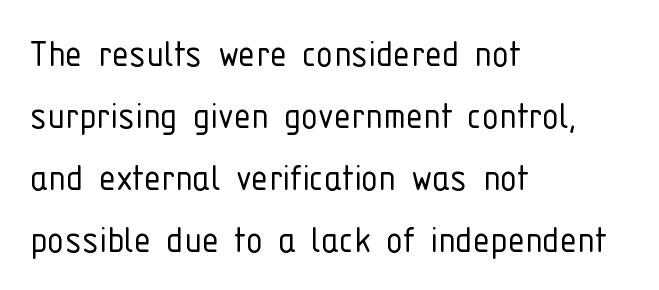
{"serif": "no", "italic": "no", "bold": "no", "weight": "light", "width": "condensed", "stroke_contrast": "low", "x_height": "medium", "monospaced": "no", "underline": "no", "align": "left", "line_spacing": "normal", "line_spacing_ratio": 1.44, "letter_spacing": "normal", "letter_spacing_em": 0.0, "glyph_px": 43}
